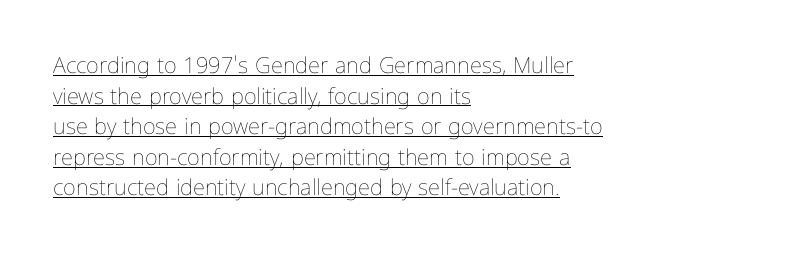
{"italic": "no", "bold": "no", "underline": "yes", "align": "left", "line_spacing": "normal", "line_spacing_ratio": 1.39, "letter_spacing": "normal", "letter_spacing_em": 0.0, "glyph_px": 22}
